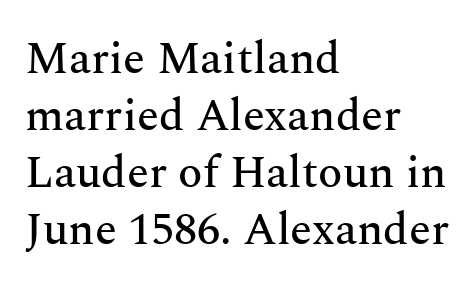
The image shows 45 px serif type, upright; set left-aligned, normal line spacing (1.27x), normal letter spacing, not underlined; medium stroke contrast and a medium x-height.
